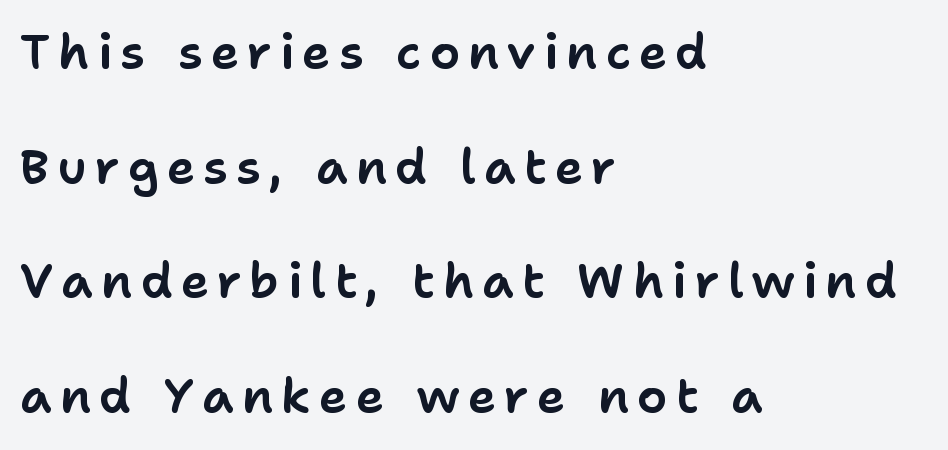
{"serif": "no", "italic": "no", "width": "normal", "stroke_contrast": "low", "x_height": "medium", "monospaced": "no", "underline": "no", "align": "left", "line_spacing": "loose", "line_spacing_ratio": 2.39, "glyph_px": 48}
